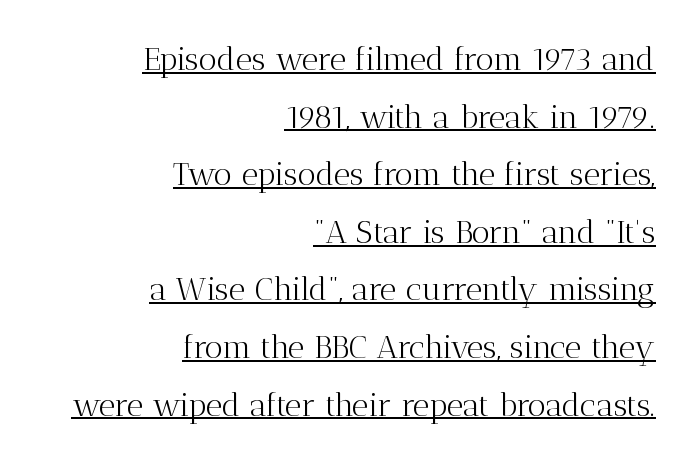
Q: Is the text bold? A: No.
Q: Is the text italic (slanted)? A: No, it is upright.
Q: Is the typeface a serif or a sans-serif typeface? A: Serif.
Q: Is the text underlined? A: Yes.
Q: How is the paragraph aligned? A: Right-aligned.
Q: Is the spacing between letters normal or unusually wide? A: Normal.
Q: Width (condensed, normal, or wide)? A: Normal.
Q: Stroke contrast? A: Medium.
Q: x-height? A: Medium.
Q: Monospaced? A: No.
